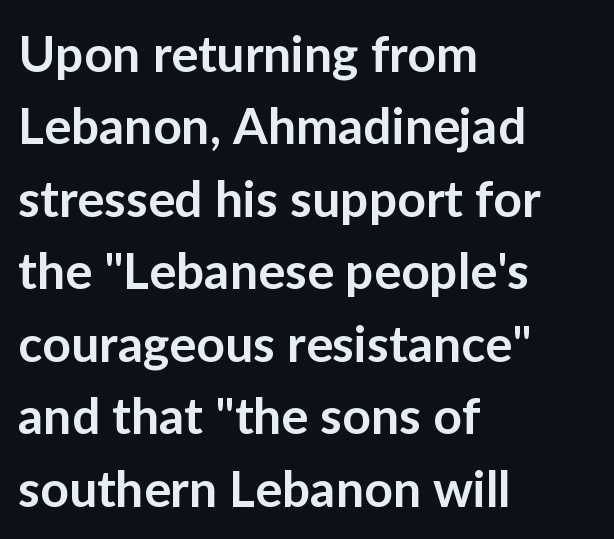
Q: Is the text bold? A: Semi-bold.
Q: Is the text italic (slanted)? A: No, it is upright.
Q: Is the typeface a serif or a sans-serif typeface? A: Sans-serif.
Q: Is the text underlined? A: No.
Q: How is the paragraph aligned? A: Left-aligned.
Q: Is the spacing between letters normal or unusually wide? A: Normal.
Q: Is the spacing between lines tight, normal or loose? A: Normal.
Q: Width (condensed, normal, or wide)? A: Normal.
Q: Stroke contrast? A: Low.
Q: x-height? A: Medium.
Q: Monospaced? A: No.
